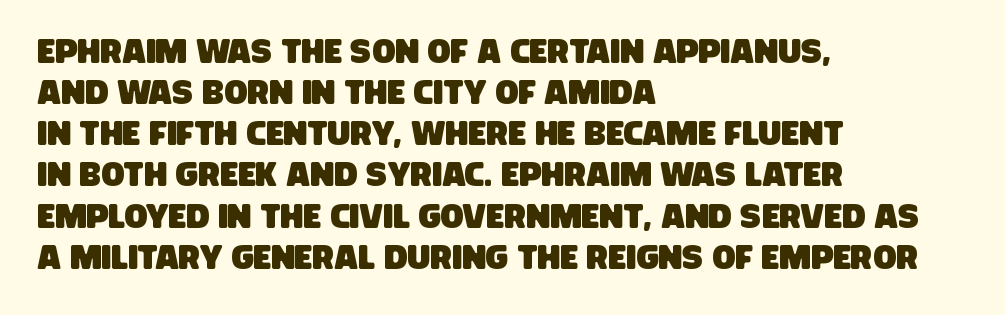
Q: Is the typeface a serif or a sans-serif typeface? A: Sans-serif.
Q: Is the text underlined? A: No.
Q: How is the paragraph aligned? A: Left-aligned.
Q: Is the spacing between letters normal or unusually wide? A: Normal.
Q: Width (condensed, normal, or wide)? A: Condensed.
Q: Stroke contrast? A: Low.
Q: x-height? A: Large.
Q: Monospaced? A: No.
